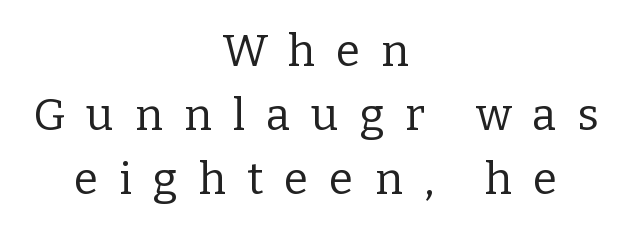
Q: Is the text bold? A: No.
Q: Is the text italic (slanted)? A: No, it is upright.
Q: Is the typeface a serif or a sans-serif typeface? A: Serif.
Q: Is the text underlined? A: No.
Q: How is the paragraph aligned? A: Centered.
Q: Is the spacing between letters normal or unusually wide? A: Unusually wide.
Q: Is the spacing between lines tight, normal or loose? A: Normal.
Q: Width (condensed, normal, or wide)? A: Normal.
Q: Stroke contrast? A: Low.
Q: x-height? A: Medium.
Q: Monospaced? A: No.
